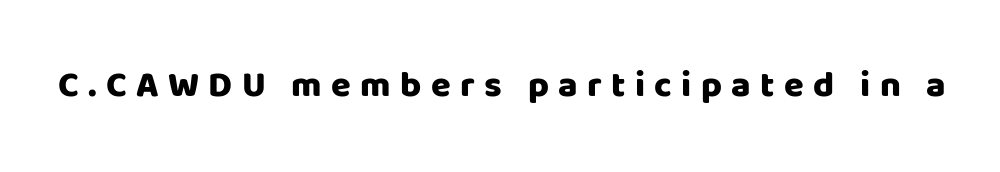
Q: Is the text bold? A: Yes.
Q: Is the text italic (slanted)? A: No, it is upright.
Q: Is the typeface a serif or a sans-serif typeface? A: Sans-serif.
Q: Is the text underlined? A: No.
Q: Is the spacing between letters normal or unusually wide? A: Unusually wide.
Q: Width (condensed, normal, or wide)? A: Normal.
Q: Stroke contrast? A: Low.
Q: x-height? A: Large.
Q: Monospaced? A: No.
